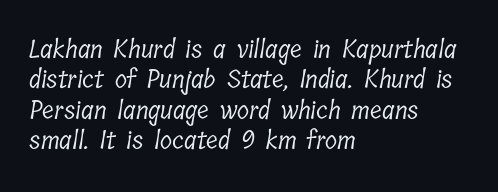
{"bold": "no", "underline": "no", "align": "left", "line_spacing_ratio": 1.22, "letter_spacing": "normal", "letter_spacing_em": 0.0, "glyph_px": 25}
